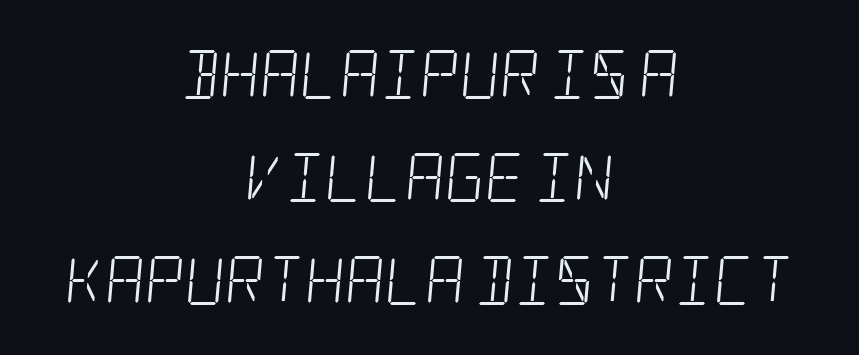
The leading is generous, giving the passage an open texture. Both edges are ragged and mirror each other, which tells us the setting is centered. Weight: in the light-to-regular range. Observe the ordinary spacing: letters are neighbours, not strangers.
